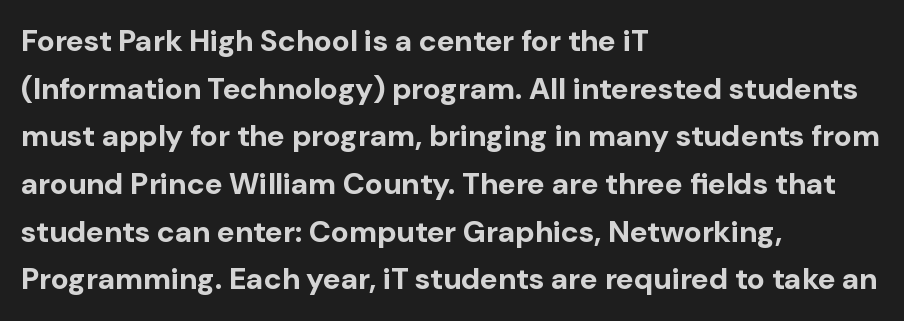
Just letters on the line, the space beneath them empty. The lettering holds an erect, upright posture throughout. This is heavy type, rendered in bold. Casual observation: everything's shoved over to the left. Letter spacing: default. The font family rendered here belongs to the sans-serif group.
